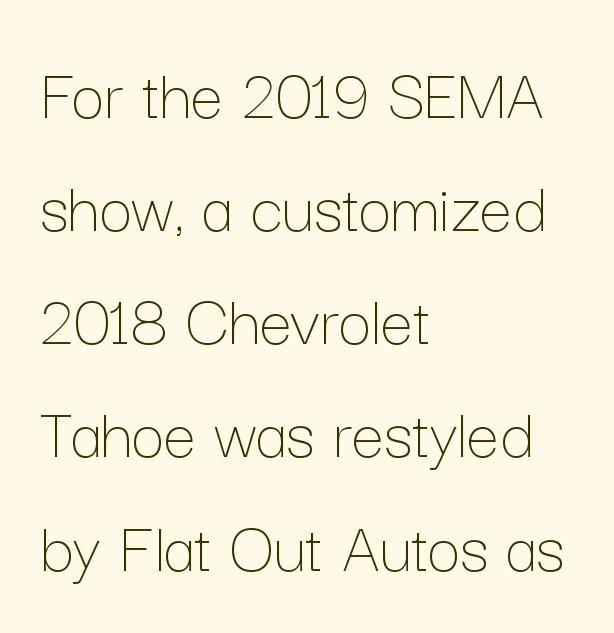
The strip under each line holds only bare page. Ink coverage per letter is moderate at most. Words appear dense and cohesive because spacing is normal. A normal amount of white space separates one row of letters from the next. This sample has the flowing, uneven cadence of proportional lettering.
